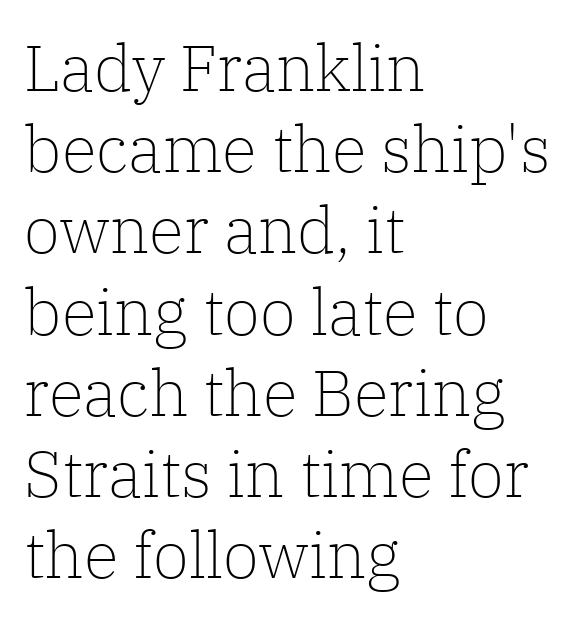
{"serif": "yes", "italic": "no", "bold": "no", "weight": "light", "width": "normal", "stroke_contrast": "low", "x_height": "medium", "monospaced": "no", "underline": "no", "align": "left", "line_spacing": "normal", "line_spacing_ratio": 1.25, "letter_spacing": "normal", "letter_spacing_em": 0.0, "glyph_px": 65}
